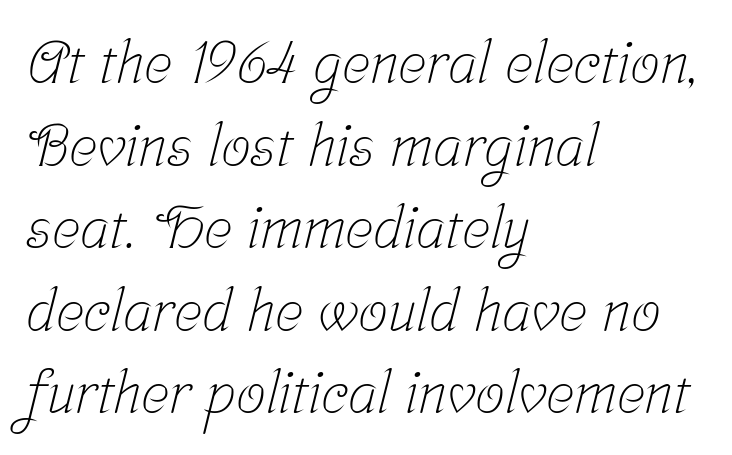
This rendering features lettering with no underline. Typographically, this falls in the serif category. Leading: standard. A quiet, ordinary-to-light weight characterises the typeface. Tracking value appears to be zero — textbook default spacing. The letters advance in unequal steps, a hallmark of proportional type.
